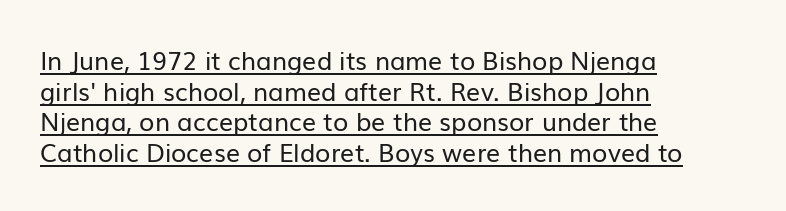
What stands out about the letter spacing? Nothing — it is the standard amount. This is roman type, the default non-slanted kind. These lines stack with their left ends in a neat column. Compared with undecorated copy, this sample adds a rule below the words. Ink coverage per letter is moderate at most.
